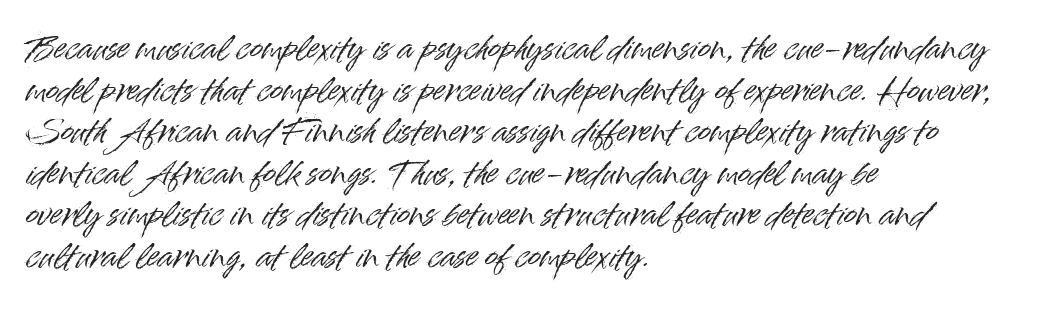
{"serif": "no", "width": "normal", "stroke_contrast": "high", "x_height": "small", "monospaced": "no", "underline": "no", "align": "left", "line_spacing": "normal", "line_spacing_ratio": 1.34, "letter_spacing": "normal", "letter_spacing_em": 0.0, "glyph_px": 31}
